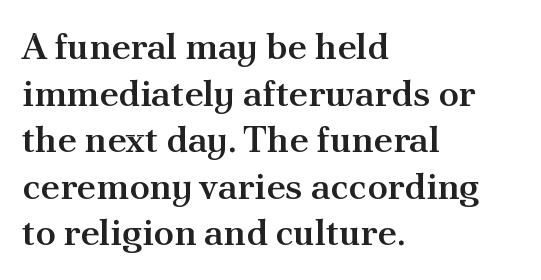
{"serif": "yes", "italic": "no", "bold": "semi", "weight": "semibold", "width": "normal", "stroke_contrast": "medium", "x_height": "small", "monospaced": "no", "underline": "no", "align": "left", "line_spacing": "normal", "line_spacing_ratio": 1.26, "letter_spacing": "normal", "letter_spacing_em": 0.0, "glyph_px": 37}
